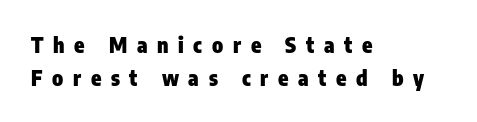
Q: Is the text bold? A: Yes.
Q: Is the text italic (slanted)? A: No, it is upright.
Q: Is the text underlined? A: No.
Q: How is the paragraph aligned? A: Left-aligned.
Q: Is the spacing between letters normal or unusually wide? A: Unusually wide.
Q: Is the spacing between lines tight, normal or loose? A: Normal.
